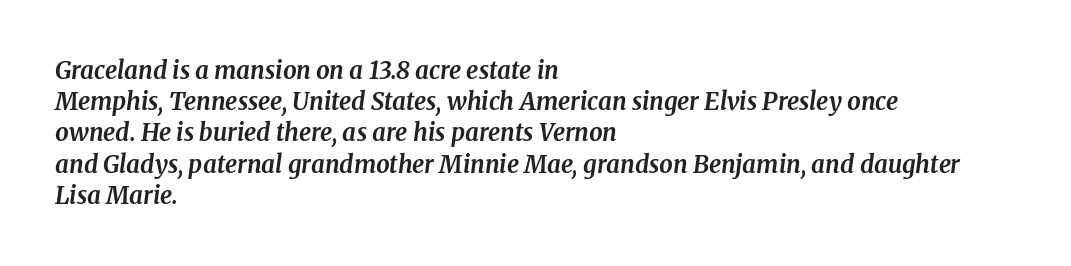
The image shows 24 px bold type, italic (leaning right); set left-aligned, normal line spacing (1.3x), normal letter spacing, not underlined.
